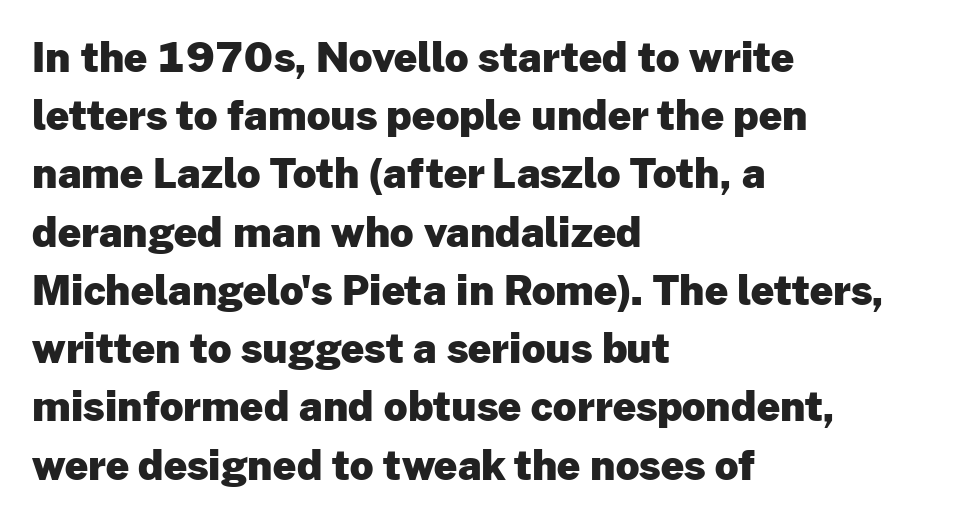
Q: Is the text bold? A: Yes.
Q: Is the text italic (slanted)? A: No, it is upright.
Q: Is the typeface a serif or a sans-serif typeface? A: Sans-serif.
Q: Is the text underlined? A: No.
Q: How is the paragraph aligned? A: Left-aligned.
Q: Is the spacing between letters normal or unusually wide? A: Normal.
Q: Is the spacing between lines tight, normal or loose? A: Normal.
Q: Width (condensed, normal, or wide)? A: Normal.
Q: Stroke contrast? A: Low.
Q: x-height? A: Medium.
Q: Monospaced? A: No.
